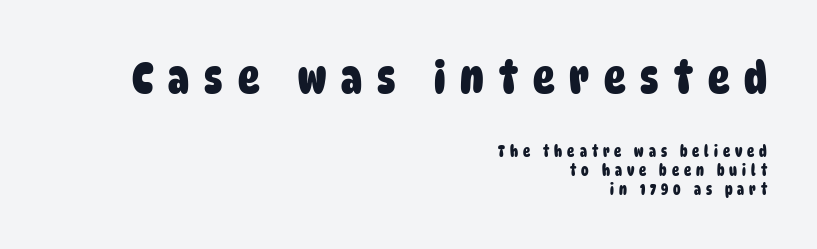
The image shows 45 px heavy, condensed sans-serif type; set right-aligned, normal line spacing (1.25x), unusually wide letter spacing (+0.33 em), not underlined; the first (top) block is 3.0x larger; low stroke contrast and a large x-height.
